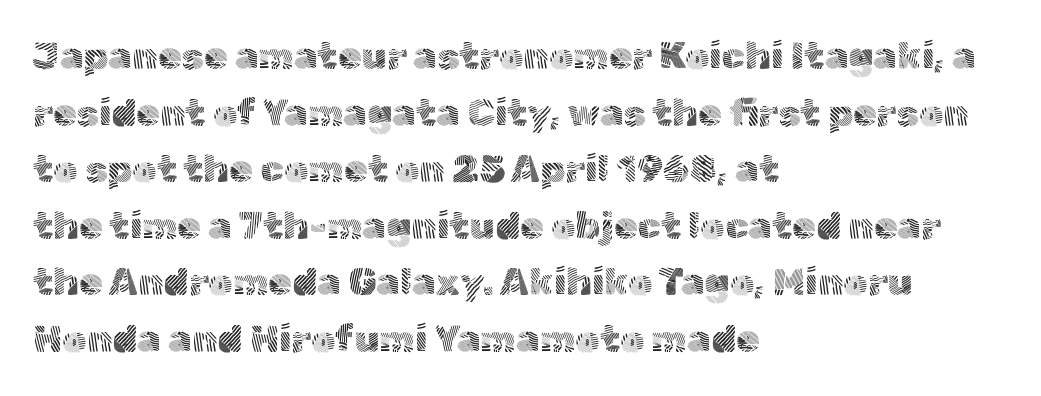
{"serif": "no", "italic": "no", "bold": "no", "weight": "light", "width": "normal", "x_height": "medium", "monospaced": "no", "underline": "no", "align": "left", "line_spacing": "normal", "line_spacing_ratio": 1.49, "letter_spacing": "normal", "letter_spacing_em": 0.0, "glyph_px": 38}
